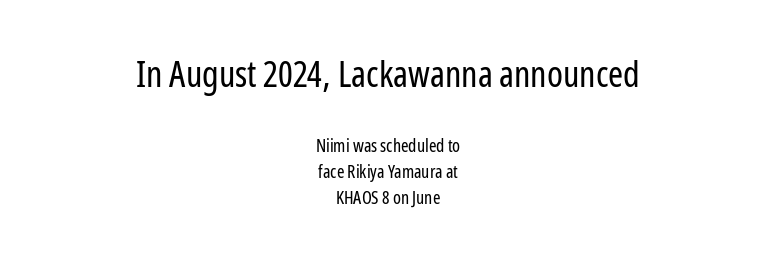
Quick note: not italic, upright. The whitespace from short lines is split evenly between both sides. The rows are spaced the way most documents space them. Tracking here is standard; glyphs follow each other at the usual distance.
